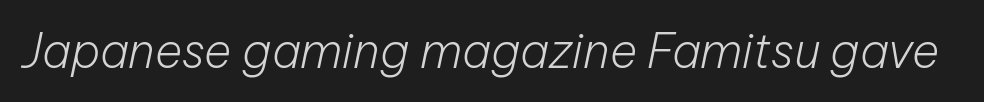
Q: Is the text bold? A: No.
Q: Is the text italic (slanted)? A: Yes, it leans right by about 12 degrees.
Q: Is the text underlined? A: No.
Q: Is the spacing between letters normal or unusually wide? A: Normal.
Q: Width (condensed, normal, or wide)? A: Normal.
Q: Stroke contrast? A: Low.
Q: x-height? A: Medium.
Q: Monospaced? A: No.
